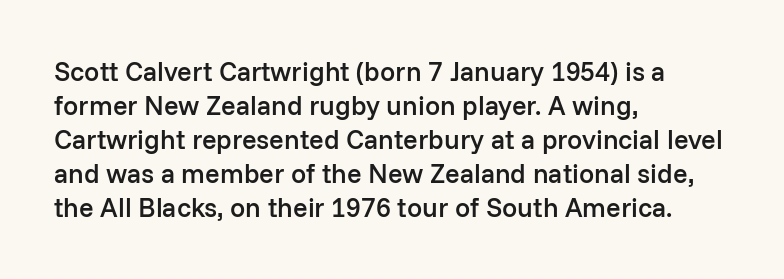
The image shows 27 px text type, upright; set left-aligned, normal line spacing (1.26x), normal letter spacing, not underlined.
